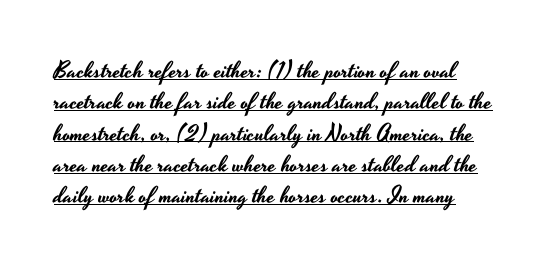
The image shows 23 px text type; set left-aligned, normal line spacing (1.36x), normal letter spacing, underlined.
